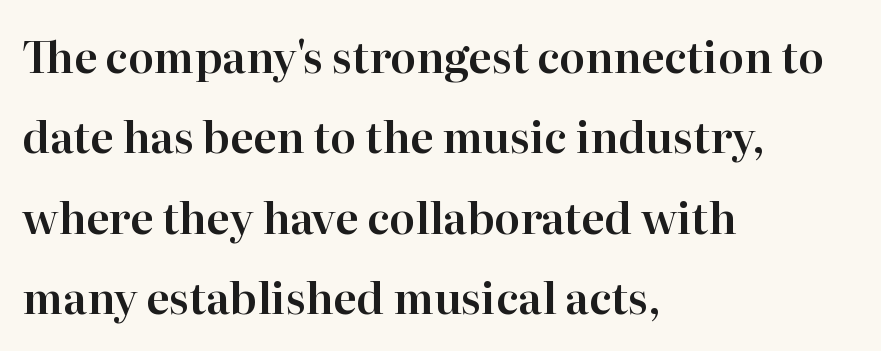
The image shows 43 px serif type, upright; set left-aligned, line spacing 1.87x, normal letter spacing, not underlined; high stroke contrast and a medium x-height.
